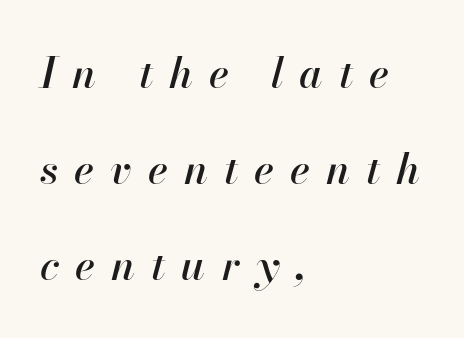
Q: Is the text italic (slanted)? A: Yes, it leans right by about 13 degrees.
Q: Is the text underlined? A: No.
Q: How is the paragraph aligned? A: Left-aligned.
Q: Is the spacing between letters normal or unusually wide? A: Unusually wide.
Q: Is the spacing between lines tight, normal or loose? A: Loose.
Q: Width (condensed, normal, or wide)? A: Normal.
Q: Stroke contrast? A: High.
Q: x-height? A: Small.
Q: Monospaced? A: No.
